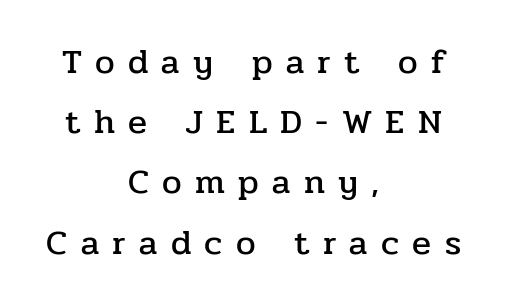
{"serif": "yes", "italic": "no", "width": "normal", "stroke_contrast": "low", "x_height": "medium", "monospaced": "no", "underline": "no", "align": "center", "line_spacing_ratio": 1.72, "letter_spacing": "wide", "letter_spacing_em": 0.38, "glyph_px": 35}
